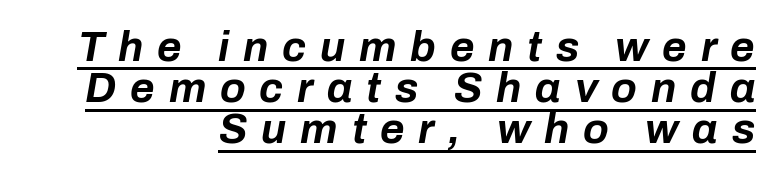
If you drew a line through each stem, it would be angled. Line spacing here is tight. One-word summary of the alignment: right. The typesetting leans heavy: a genuine bold. Quick note: underline on. The letters are spread apart with noticeably loose tracking.
